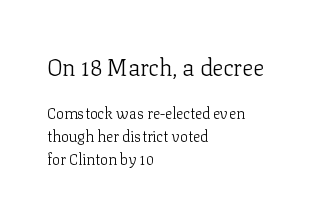
The zone under the glyphs is completely vacant. Notice how the passage keeps a crisp vertical edge on the left only. Reading top to bottom, the characters get smaller at the block break. Normally led — the rows are evenly, conventionally spaced.
